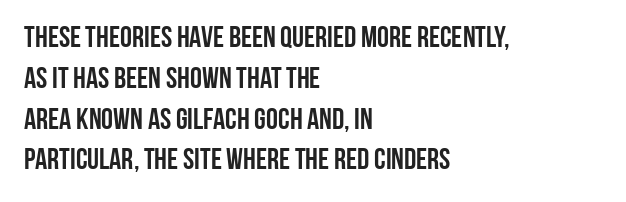
Q: Is the text italic (slanted)? A: No, it is upright.
Q: Is the typeface a serif or a sans-serif typeface? A: Sans-serif.
Q: Is the text underlined? A: No.
Q: How is the paragraph aligned? A: Left-aligned.
Q: Is the spacing between letters normal or unusually wide? A: Normal.
Q: Is the spacing between lines tight, normal or loose? A: Normal.
Q: Width (condensed, normal, or wide)? A: Condensed.
Q: Stroke contrast? A: Low.
Q: x-height? A: Large.
Q: Monospaced? A: No.
